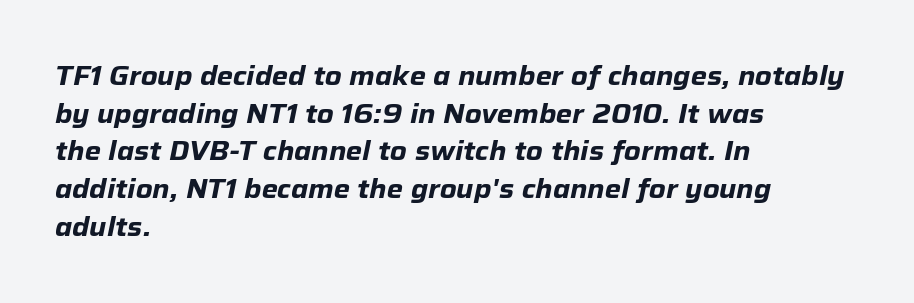
The image shows 26 px bold type, italic (leaning right); set left-aligned, normal line spacing (1.45x), normal letter spacing, not underlined.
